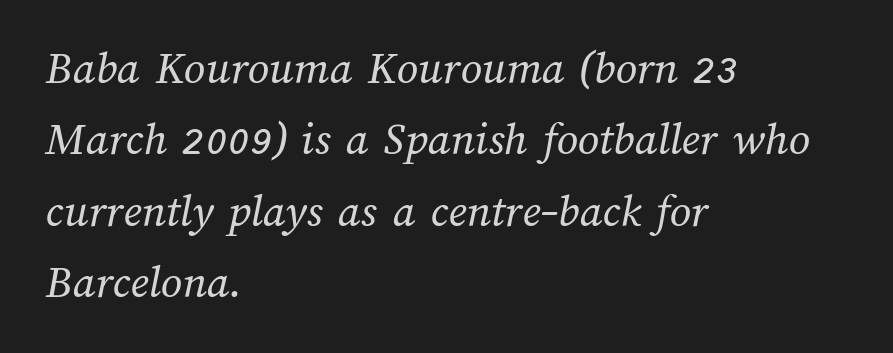
{"bold": "no", "weight": "regular", "width": "normal", "stroke_contrast": "medium", "x_height": "medium", "monospaced": "no", "underline": "no", "align": "left", "line_spacing": "normal", "line_spacing_ratio": 1.52, "letter_spacing": "normal", "letter_spacing_em": 0.0, "glyph_px": 47}
